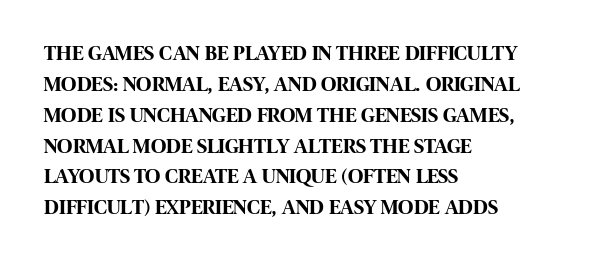
The image shows 21 px bold type, upright; set left-aligned, normal line spacing (1.47x), normal letter spacing, not underlined.
